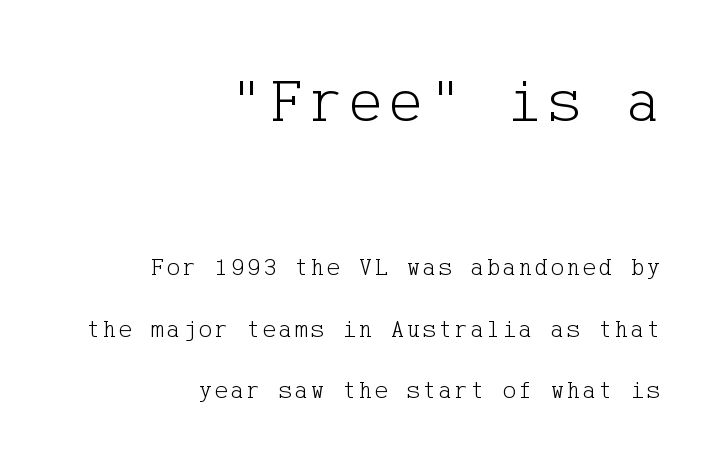
Q: Is the text bold? A: No.
Q: Is the text italic (slanted)? A: No, it is upright.
Q: Is the typeface a serif or a sans-serif typeface? A: Serif.
Q: Is the text underlined? A: No.
Q: How is the paragraph aligned? A: Right-aligned.
Q: Is the spacing between lines tight, normal or loose? A: Loose.
Q: Which block of text is set in a larger size, the first (top) or the second (bottom)? A: The first (top) one.
Q: Width (condensed, normal, or wide)? A: Normal.
Q: Stroke contrast? A: Low.
Q: x-height? A: Medium.
